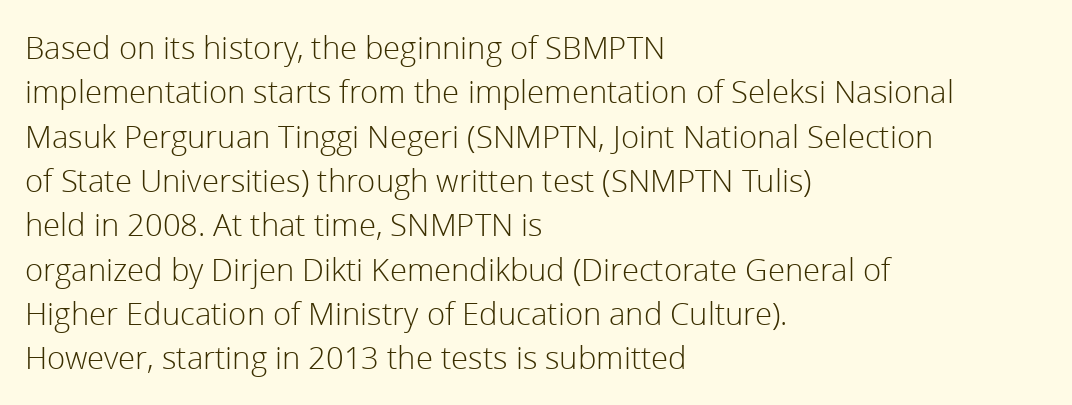
Q: Is the text bold? A: No.
Q: Is the text italic (slanted)? A: No, it is upright.
Q: Is the typeface a serif or a sans-serif typeface? A: Sans-serif.
Q: Is the text underlined? A: No.
Q: How is the paragraph aligned? A: Left-aligned.
Q: Is the spacing between letters normal or unusually wide? A: Normal.
Q: Is the spacing between lines tight, normal or loose? A: Normal.
Q: Width (condensed, normal, or wide)? A: Normal.
Q: x-height? A: Medium.
Q: Monospaced? A: No.
